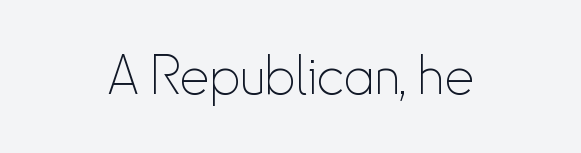
Proportional: the letters do not fall into vertical columns. Letters rest on an invisible, unmarked baseline. The designer went with a sans here, leaving each stem footless. Caption: face not bold, strokes unweighted. In terms of posture, this sample is upright. How are the letters spaced? Ordinarily, with no added tracking.
